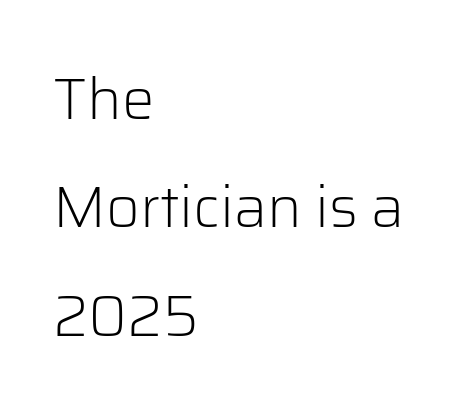
Does the copy run flush right? No — it runs flush left. Varying glyph widths throughout — classic text-font behaviour. Glyph-to-glyph distance matches everyday printed text. Italic? Not at all — the glyphs are vertical.
